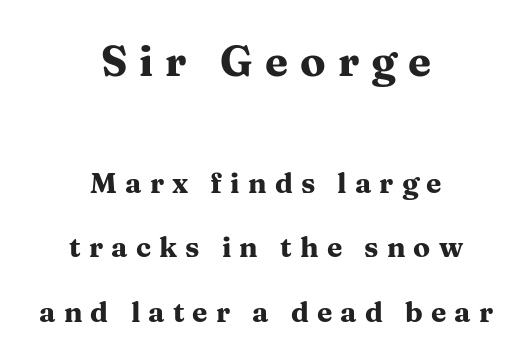
Q: Is the text bold? A: Yes.
Q: Is the text italic (slanted)? A: No, it is upright.
Q: Is the typeface a serif or a sans-serif typeface? A: Serif.
Q: Is the text underlined? A: No.
Q: How is the paragraph aligned? A: Centered.
Q: Is the spacing between letters normal or unusually wide? A: Unusually wide.
Q: Is the spacing between lines tight, normal or loose? A: Loose.
Q: Which block of text is set in a larger size, the first (top) or the second (bottom)? A: The first (top) one.
Q: Width (condensed, normal, or wide)? A: Wide.
Q: Stroke contrast? A: Medium.
Q: x-height? A: Medium.
Q: Monospaced? A: No.
